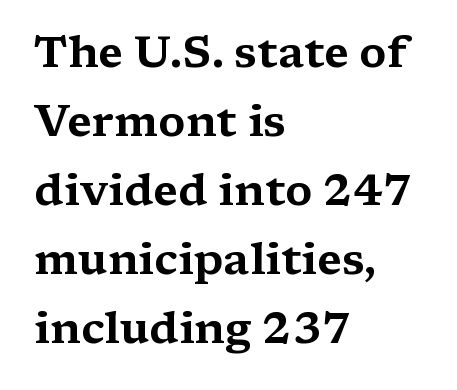
The image shows 44 px wide serif type, upright; set left-aligned, normal line spacing (1.57x), normal letter spacing, not underlined; medium stroke contrast and a medium x-height.
